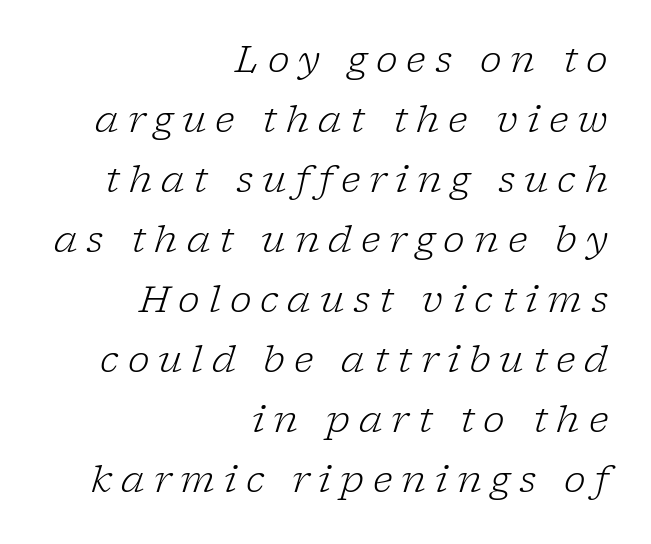
{"serif": "yes", "italic": "yes", "lean": "right", "slant_degrees": 17, "bold": "no", "weight": "light", "width": "normal", "stroke_contrast": "low", "x_height": "medium", "monospaced": "no", "underline": "no", "align": "right", "line_spacing": "normal", "line_spacing_ratio": 1.62, "letter_spacing": "wide", "letter_spacing_em": 0.24, "glyph_px": 37}
